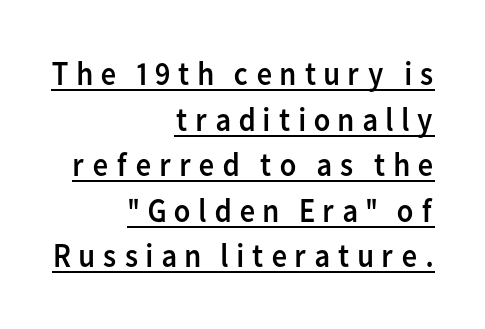
{"serif": "no", "italic": "no", "bold": "no", "weight": "regular", "width": "normal", "stroke_contrast": "low", "x_height": "medium", "monospaced": "no", "underline": "yes", "align": "right", "line_spacing": "normal", "line_spacing_ratio": 1.34, "glyph_px": 34}
